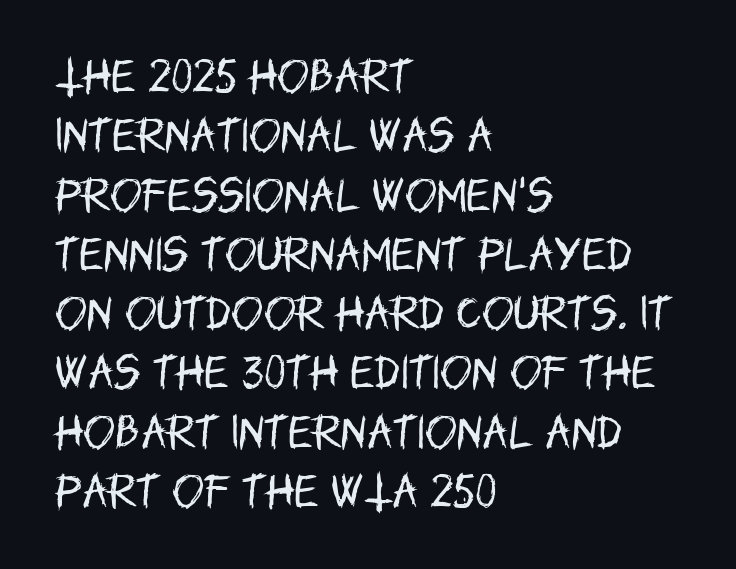
The image shows 38 px regular-weight, condensed sans-serif type, upright; set left-aligned, normal line spacing (1.56x), normal letter spacing, not underlined; low stroke contrast and a large x-height.
